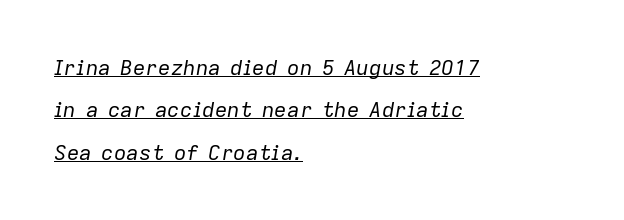
A typesetter would mark this as italic. Students, observe the line beneath the letters — that is underlining. What stands out about the letter spacing? Nothing — it is the standard amount. Horizontally, the lines are justified to the leading edge only. Students, observe: this is what heavily led, spacious text looks like.
